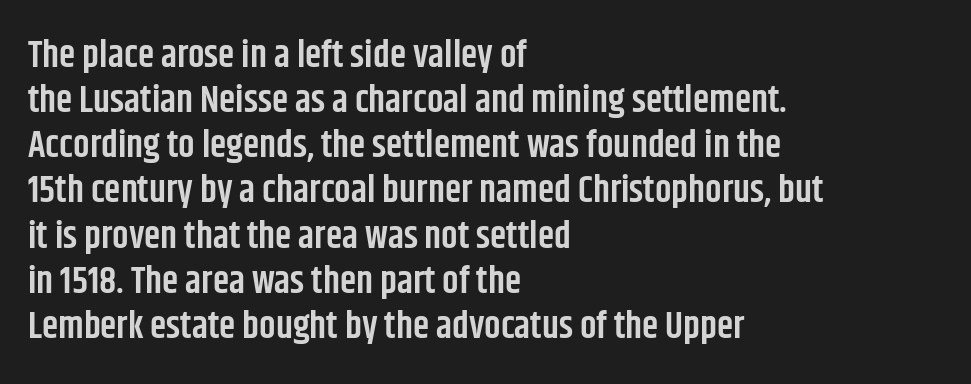
Q: Is the text bold? A: Semi-bold.
Q: Is the text italic (slanted)? A: No, it is upright.
Q: Is the typeface a serif or a sans-serif typeface? A: Sans-serif.
Q: Is the text underlined? A: No.
Q: How is the paragraph aligned? A: Left-aligned.
Q: Is the spacing between letters normal or unusually wide? A: Normal.
Q: Width (condensed, normal, or wide)? A: Condensed.
Q: Stroke contrast? A: Low.
Q: x-height? A: Large.
Q: Monospaced? A: No.
